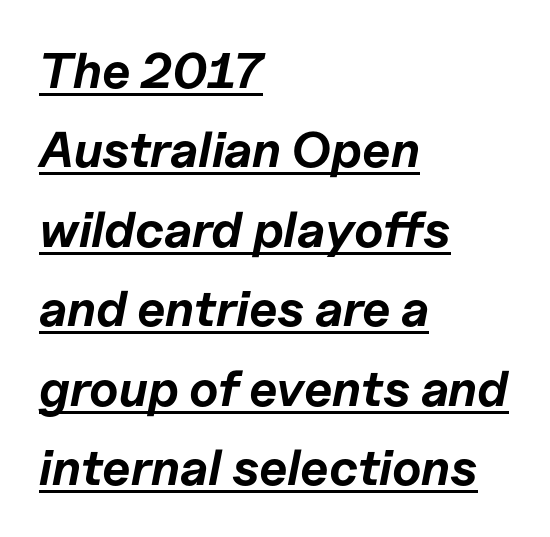
The image shows 50 px bold type, italic (leaning right); set left-aligned, normal line spacing (1.59x), normal letter spacing, underlined; low stroke contrast and a medium x-height.
